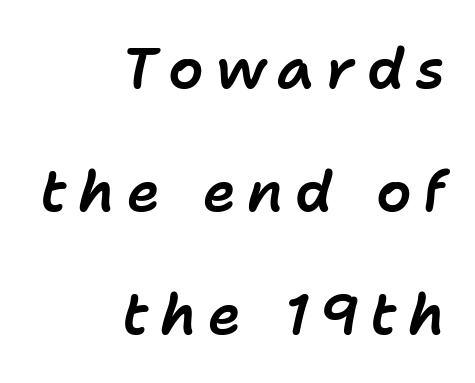
{"italic": "yes", "lean": "right", "slant_degrees": 11, "width": "normal", "stroke_contrast": "low", "x_height": "medium", "monospaced": "no", "underline": "no", "align": "right", "line_spacing": "loose", "line_spacing_ratio": 2.2, "letter_spacing": "wide", "letter_spacing_em": 0.21, "glyph_px": 56}
